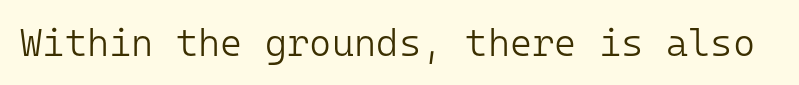
The letterforms sit shoulder to shoulder at normal distance. No letter is thick-stroked: the sample isn't bold. The glyphs are unaccompanied by any horizontal stroke below them. Is this a sans? Yes — the strokes have no serifs. Posture: upright roman. Note the uniform advance width — an 'i' takes as much space as an 'm'.
